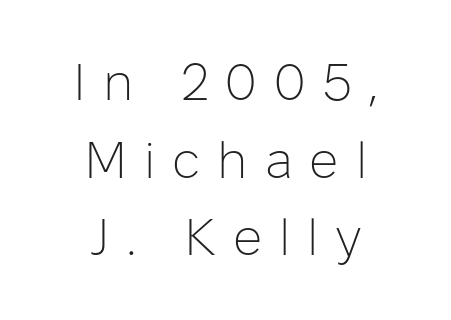
The image shows 51 px light sans-serif type, upright; set centered, normal line spacing (1.52x), unusually wide letter spacing (+0.33 em), not underlined; low stroke contrast and a medium x-height.
